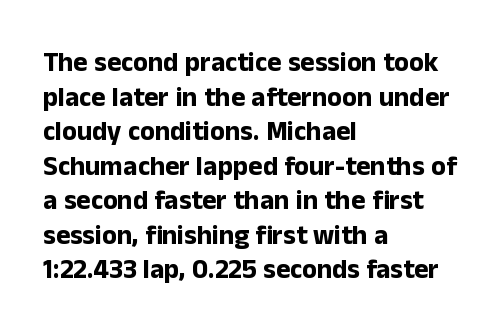
Compared with typical body copy, the letter spacing here is the same. The setting favours the left margin, as ordinary paragraphs usually do. Heft: maximum for text — a bold. Beneath every word, the page is bare. Successive baselines arrive at the customary interval. These lines were composed using upright roman letters.
